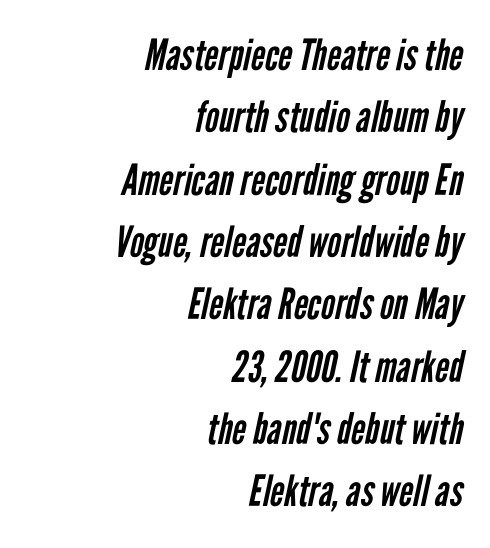
This rendering features lettering with no underline. The passage shown is typed in a proportional face where columns would drift. Each word holds together tightly as a unit, with standard inter-letter gaps. The rendering anchors every line to the right-hand side.
